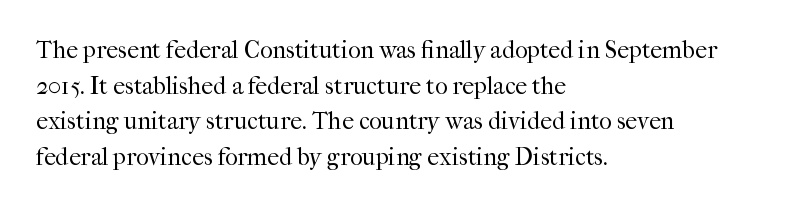
No italicization has been applied; the sample stays upright. Each line starts at the same left margin while the right side varies. Weight: regular or lighter. Compared with typical paragraphs, the rows here are spaced about the same. No extra tracking has been applied to these lines. Any mark beneath the type? The region is blank.
